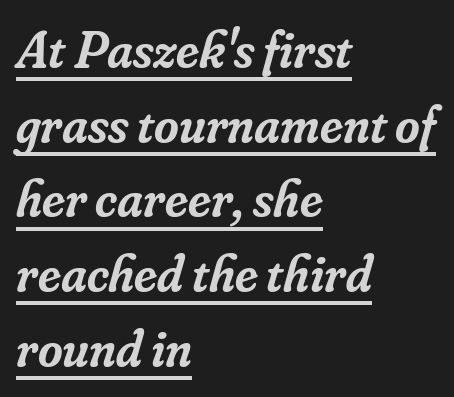
Varying glyph widths throughout — classic text-font behaviour. Interline gaps are of average width in this sample. In terms of posture, this sample is oblique. In terms of weight, the rendering is demibold, just under bold. Little horizontal feet cap the strokes, marking this as serif type.
